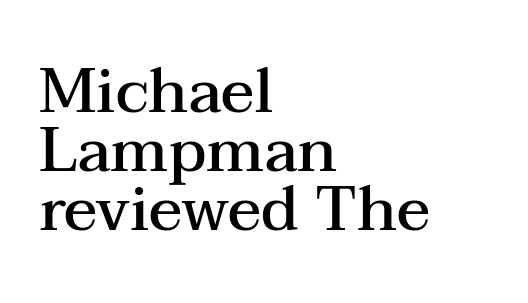
{"serif": "yes", "italic": "no", "bold": "semi", "weight": "semibold", "width": "wide", "stroke_contrast": "medium", "x_height": "medium", "monospaced": "no", "underline": "no", "align": "left", "line_spacing": "tight", "line_spacing_ratio": 0.95, "letter_spacing": "normal", "letter_spacing_em": 0.0, "glyph_px": 62}
